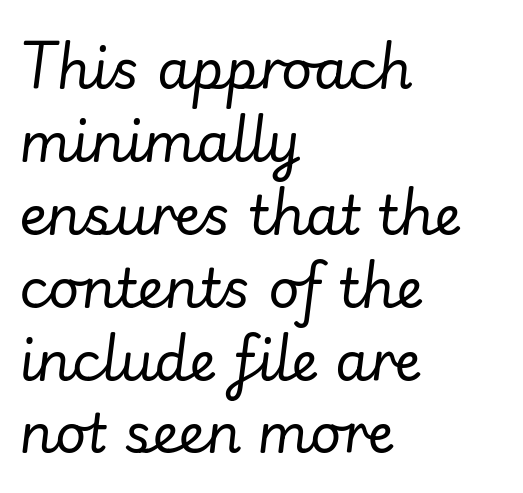
The image shows 54 px regular-weight type, italic (leaning right); set left-aligned, normal line spacing (1.35x), normal letter spacing, not underlined; low stroke contrast and a small x-height.
